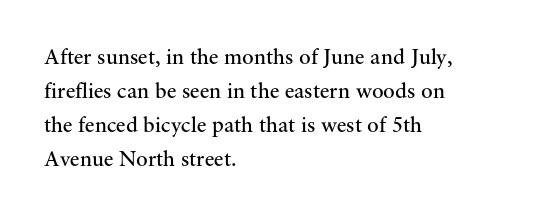
{"italic": "no", "bold": "no", "underline": "no", "align": "left", "line_spacing": "normal", "line_spacing_ratio": 1.55, "letter_spacing": "normal", "letter_spacing_em": 0.0, "glyph_px": 22}
